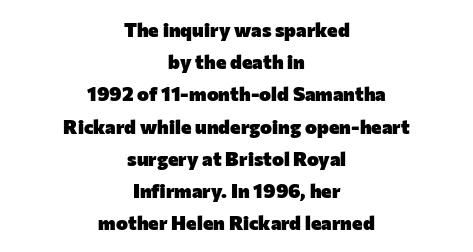
{"italic": "no", "bold": "yes", "underline": "no", "align": "center", "line_spacing": "normal", "line_spacing_ratio": 1.61, "letter_spacing": "normal", "letter_spacing_em": 0.0, "glyph_px": 20}
